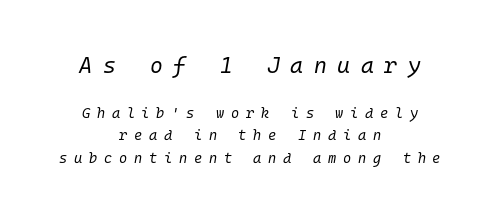
Q: Is the text bold? A: No.
Q: Is the text italic (slanted)? A: Yes, it leans right by about 10 degrees.
Q: Is the text underlined? A: No.
Q: How is the paragraph aligned? A: Centered.
Q: Is the spacing between letters normal or unusually wide? A: Unusually wide.
Q: Is the spacing between lines tight, normal or loose? A: Normal.
Q: Which block of text is set in a larger size, the first (top) or the second (bottom)? A: The first (top) one.
